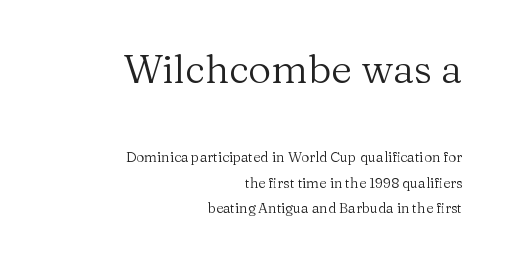
{"serif": "yes", "italic": "no", "bold": "no", "weight": "regular", "width": "normal", "stroke_contrast": "medium", "x_height": "medium", "monospaced": "no", "underline": "no", "align": "right", "line_spacing_ratio": 1.83, "letter_spacing": "normal", "letter_spacing_em": 0.0, "larger_block": "first", "size_ratio": 2.86, "glyph_px": 40}
